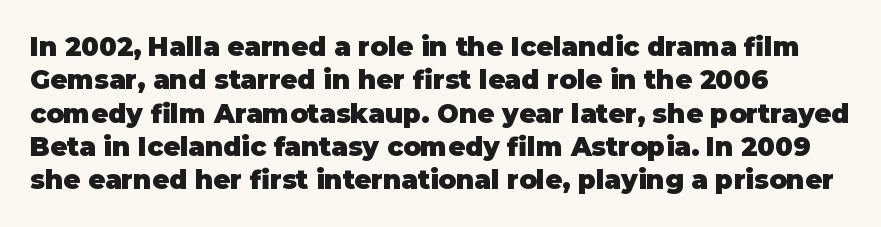
In terms of posture, this sample is upright. Look at the stroke-to-counter ratio: heavy, a bold. Notice how descenders clear the ascenders below comfortably — that's standard leading. The zone under the glyphs is completely vacant. The rendering keeps characters at their native spacing.
